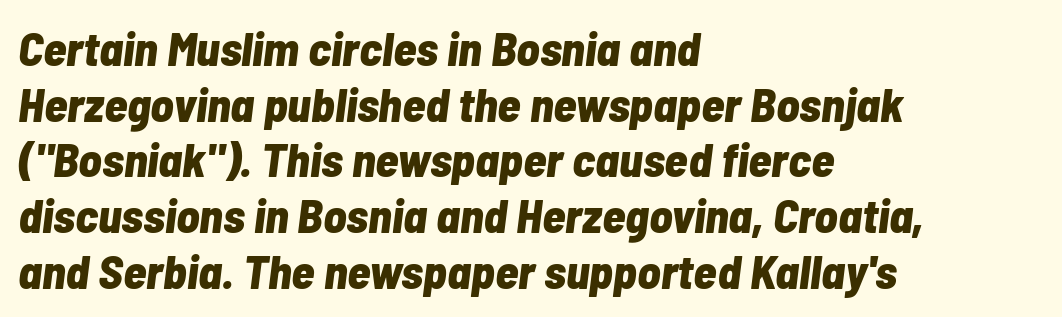
{"italic": "yes", "lean": "right", "slant_degrees": 7, "bold": "yes", "weight": "bold", "width": "condensed", "stroke_contrast": "low", "x_height": "medium", "monospaced": "no", "underline": "no", "align": "left", "line_spacing_ratio": 1.16, "letter_spacing": "normal", "letter_spacing_em": 0.0, "glyph_px": 48}
